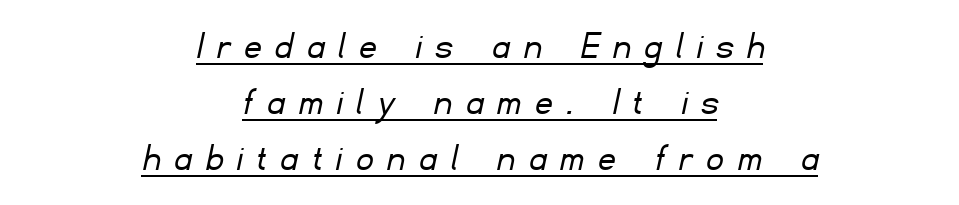
{"serif": "no", "bold": "no", "weight": "light", "width": "normal", "stroke_contrast": "low", "x_height": "small", "monospaced": "no", "underline": "yes", "align": "center", "line_spacing": "normal", "line_spacing_ratio": 1.37, "letter_spacing": "wide", "letter_spacing_em": 0.36, "glyph_px": 41}
